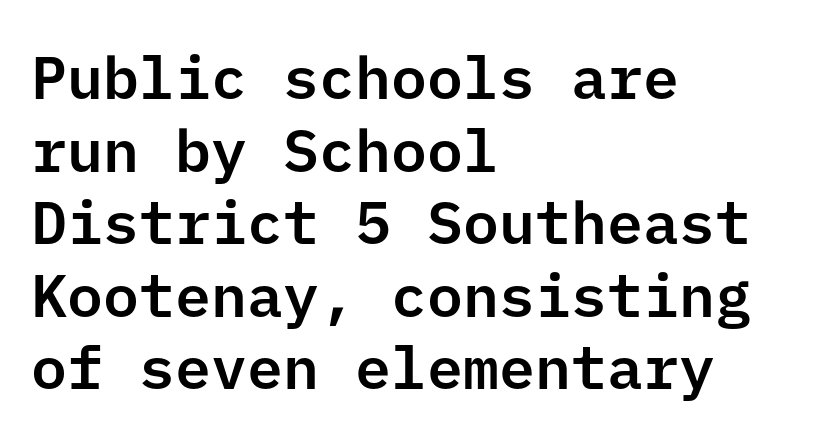
Nope, no serifs anywhere on these letters. No extra tracking has been applied to these lines. Each row of text sits above clean, open space. Vertical strokes here are truly vertical. The lines in this sample share a left origin and differ only in where they stop.
